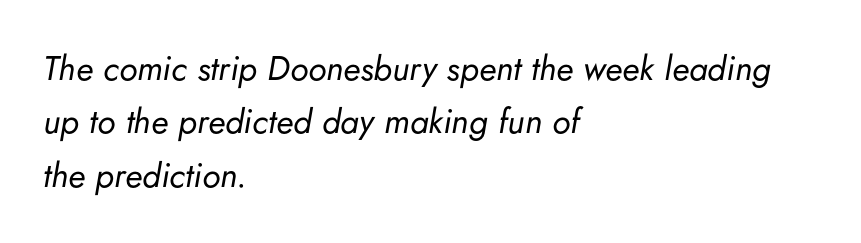
The image shows 34 px regular-weight type, italic (leaning right); set left-aligned, normal line spacing (1.57x), normal letter spacing, not underlined; low stroke contrast and a small x-height.
